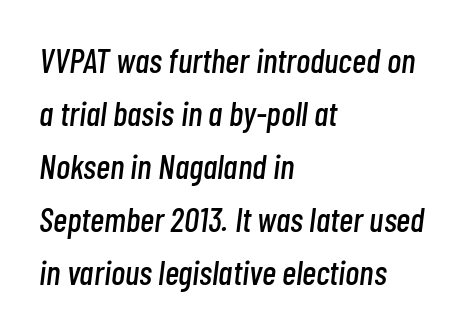
{"italic": "yes", "lean": "right", "slant_degrees": 7, "width": "condensed", "stroke_contrast": "low", "x_height": "medium", "monospaced": "no", "underline": "no", "align": "left", "line_spacing": "normal", "line_spacing_ratio": 1.56, "letter_spacing": "normal", "letter_spacing_em": 0.0, "glyph_px": 34}
